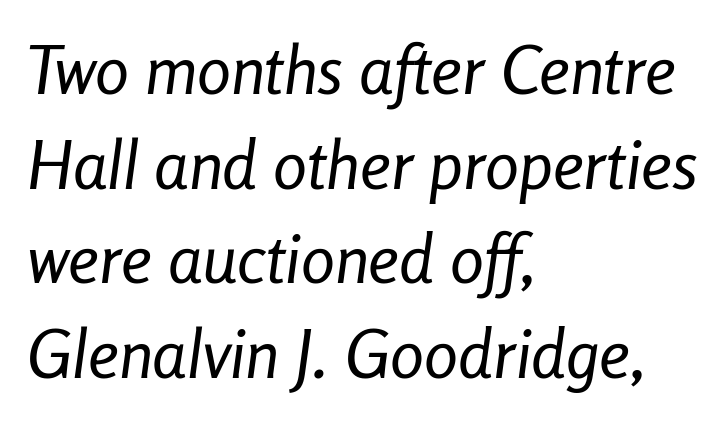
{"italic": "yes", "lean": "right", "slant_degrees": 8, "bold": "no", "weight": "regular", "width": "condensed", "stroke_contrast": "low", "x_height": "medium", "monospaced": "no", "underline": "no", "align": "left", "line_spacing": "normal", "line_spacing_ratio": 1.39, "letter_spacing": "normal", "letter_spacing_em": 0.0, "glyph_px": 68}
